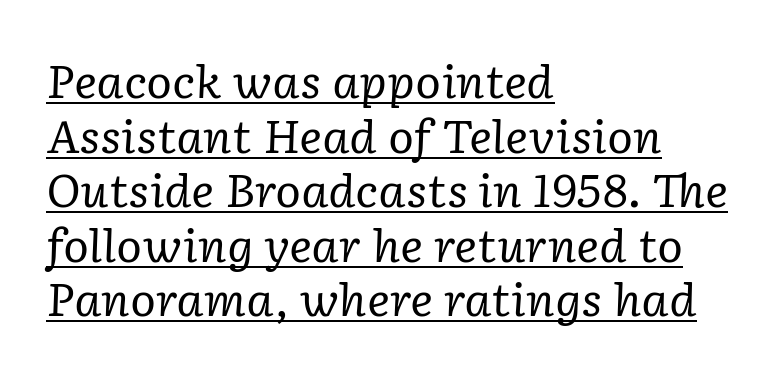
The image shows 44 px regular-weight serif type, italic (leaning right); set left-aligned, line spacing 1.24x, normal letter spacing, underlined; low stroke contrast and a medium x-height.
